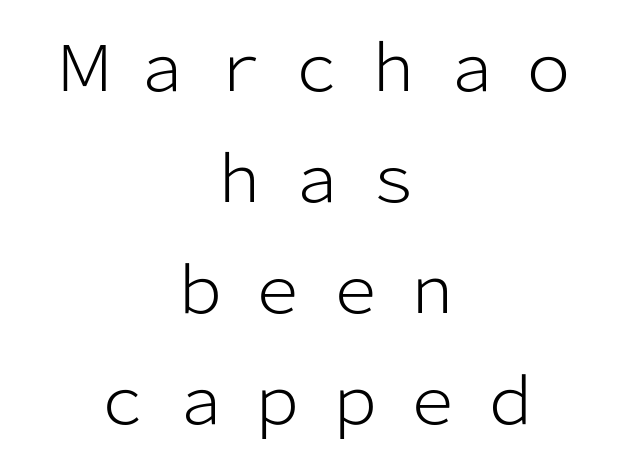
{"serif": "no", "italic": "no", "bold": "no", "weight": "light", "width": "normal", "stroke_contrast": "low", "x_height": "medium", "monospaced": "no", "underline": "no", "align": "center", "line_spacing_ratio": 1.76, "letter_spacing": "wide", "letter_spacing_em": 0.23, "glyph_px": 63}
